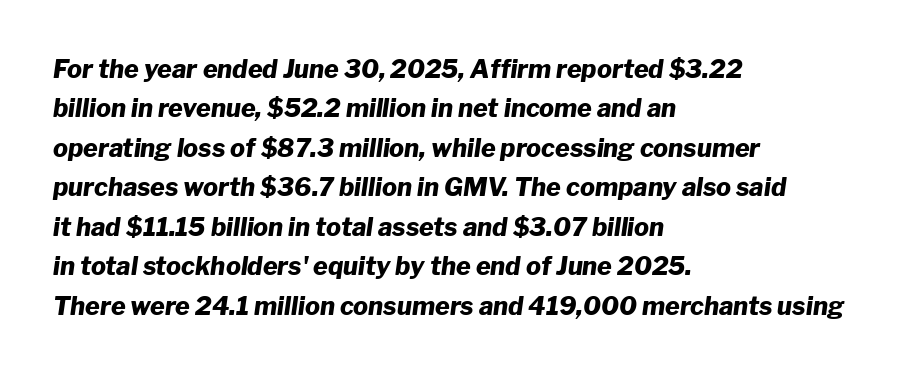
The image shows 25 px bold type, italic (leaning right); set left-aligned, normal line spacing (1.58x), normal letter spacing, not underlined.
